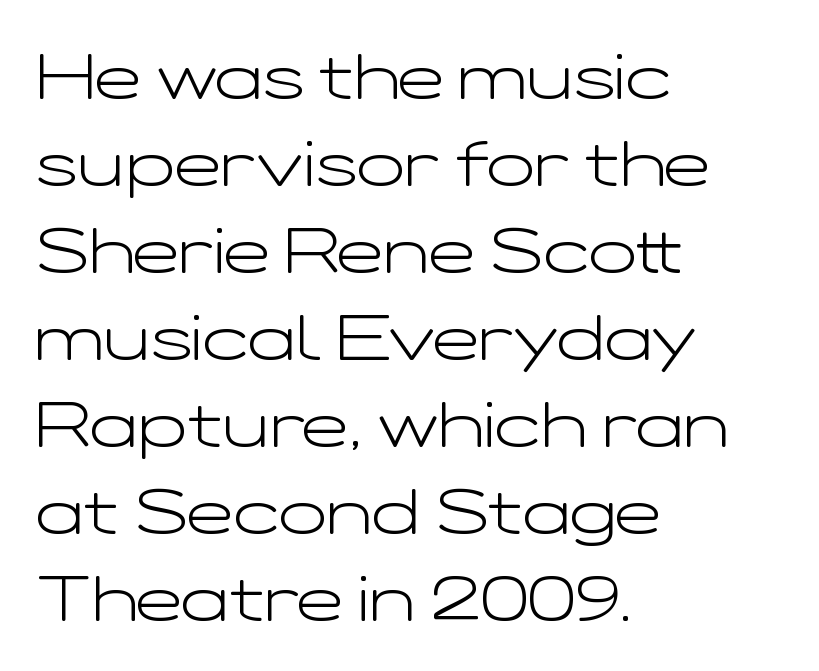
{"serif": "no", "italic": "no", "bold": "no", "weight": "light", "width": "wide", "stroke_contrast": "low", "x_height": "medium", "monospaced": "no", "underline": "no", "align": "left", "line_spacing": "normal", "line_spacing_ratio": 1.38, "letter_spacing": "normal", "letter_spacing_em": 0.0, "glyph_px": 63}
